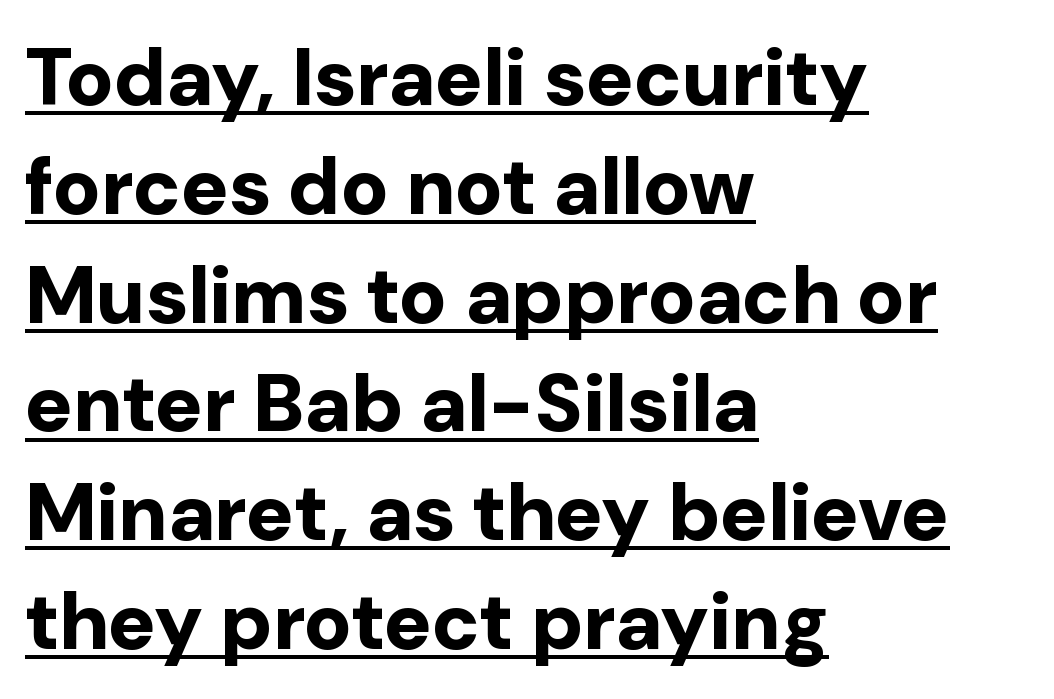
The image shows 80 px bold sans-serif type, upright; set left-aligned, normal line spacing (1.36x), normal letter spacing, underlined; low stroke contrast and a medium x-height.
